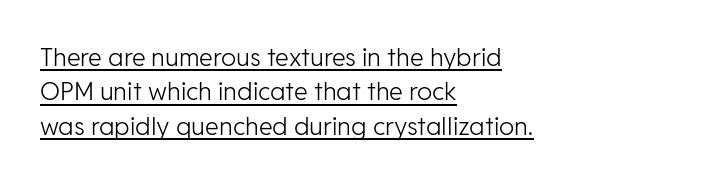
Q: Is the text bold? A: No.
Q: Is the text italic (slanted)? A: No, it is upright.
Q: Is the text underlined? A: Yes.
Q: How is the paragraph aligned? A: Left-aligned.
Q: Is the spacing between letters normal or unusually wide? A: Normal.
Q: Is the spacing between lines tight, normal or loose? A: Normal.
